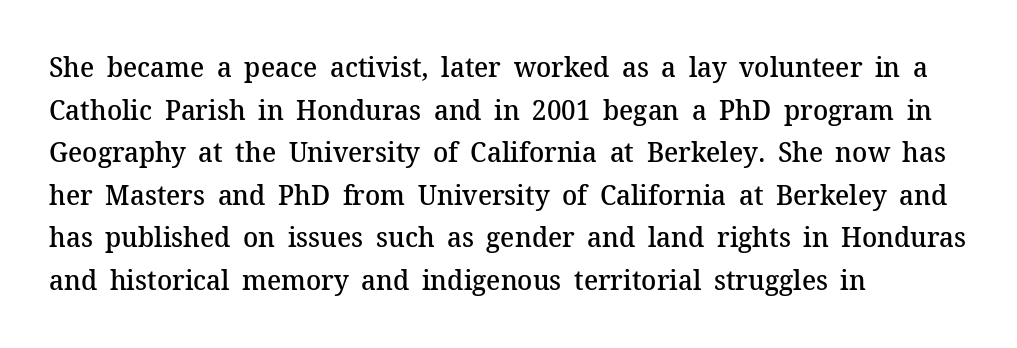
{"serif": "yes", "italic": "no", "bold": "semi", "weight": "semibold", "width": "normal", "stroke_contrast": "medium", "x_height": "medium", "monospaced": "no", "underline": "no", "align": "left", "line_spacing": "normal", "line_spacing_ratio": 1.52, "letter_spacing": "normal", "letter_spacing_em": 0.0, "glyph_px": 28}
